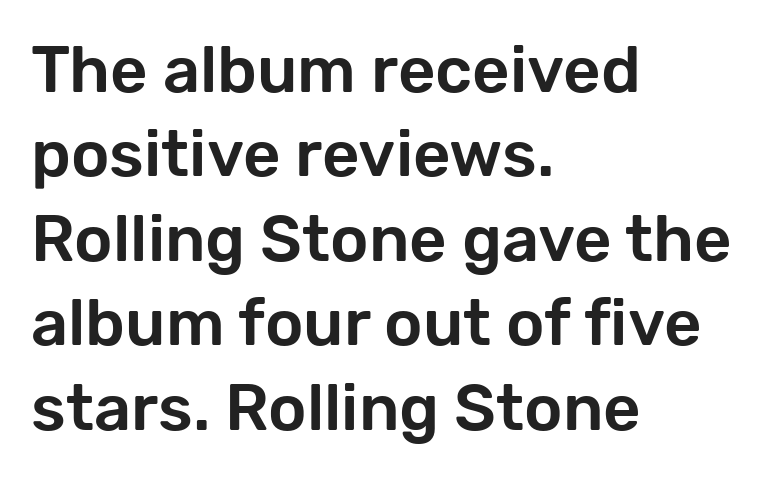
The image shows 65 px sans-serif type, upright; set left-aligned, normal line spacing (1.3x), normal letter spacing, not underlined; low stroke contrast and a medium x-height.
